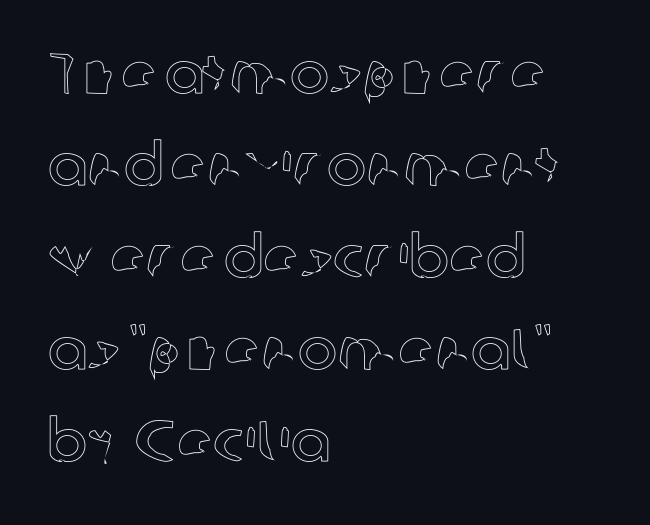
The image shows 59 px text type, upright; set left-aligned, normal line spacing (1.56x), normal letter spacing, not underlined; a medium x-height.
